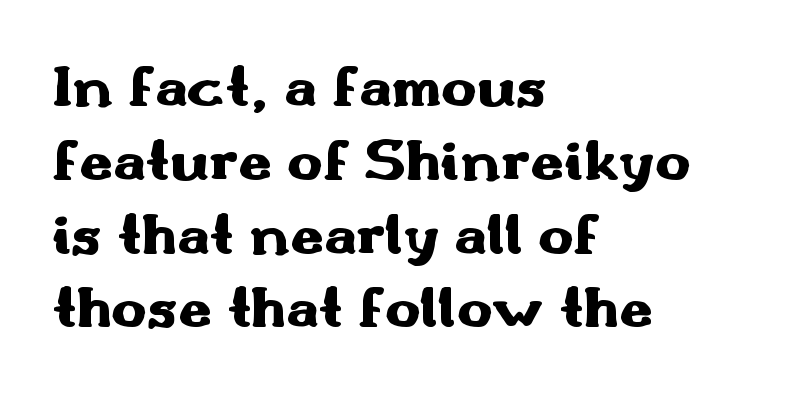
Looks like regular typesetting: each glyph gets only the width it needs. Words float on clear page, feet unadorned. Designer's note — italics off, roman on. The type family on display is of the sans-serif kind. Glyph-to-glyph distance matches everyday printed text.
